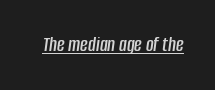
What decoration does the sample have? An underline. The letters are slanted; this is an italic face. The letterforms sit shoulder to shoulder at normal distance.
